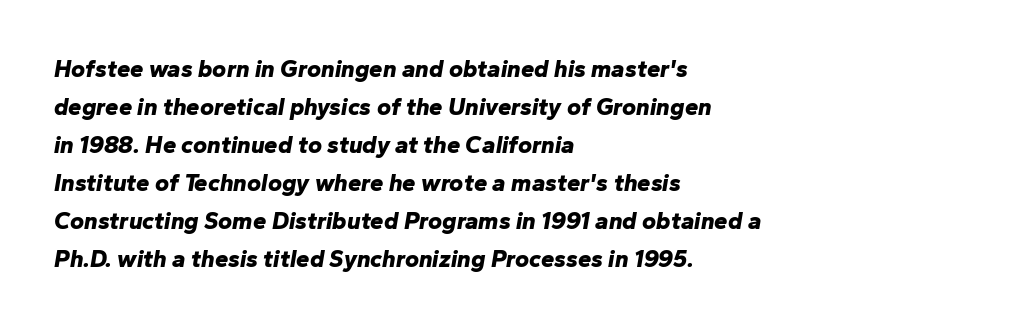
{"italic": "yes", "lean": "right", "slant_degrees": 10, "bold": "yes", "underline": "no", "align": "left", "line_spacing": "normal", "line_spacing_ratio": 1.58, "letter_spacing": "normal", "letter_spacing_em": 0.0, "glyph_px": 24}
